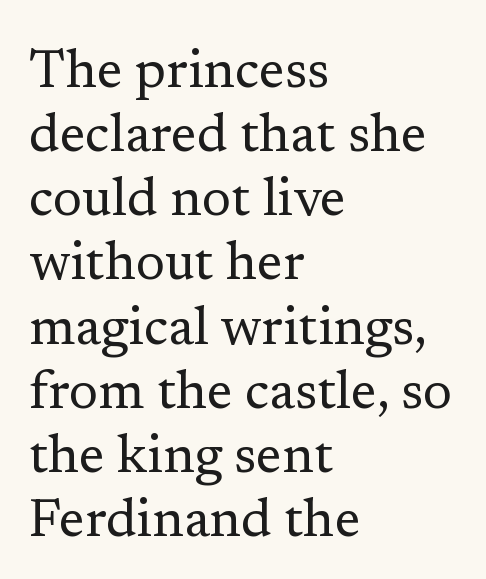
The image shows 53 px regular-weight serif type, upright; set left-aligned, line spacing 1.21x, normal letter spacing, not underlined; low stroke contrast and a medium x-height.
